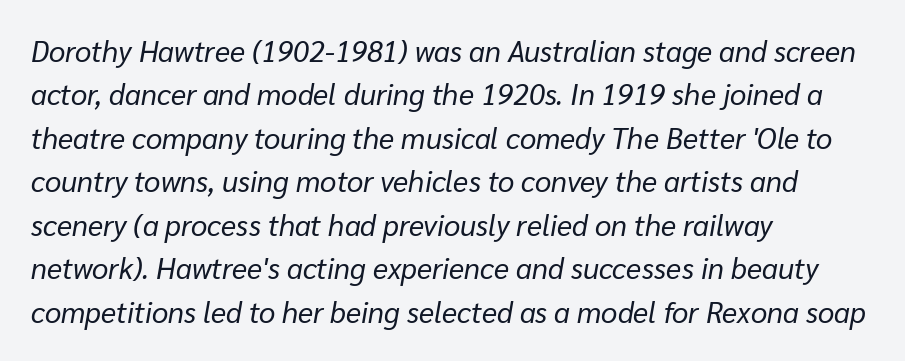
Q: Is the text bold? A: No.
Q: Is the text italic (slanted)? A: Yes, it leans right by about 10 degrees.
Q: Is the text underlined? A: No.
Q: How is the paragraph aligned? A: Left-aligned.
Q: Is the spacing between letters normal or unusually wide? A: Normal.
Q: Is the spacing between lines tight, normal or loose? A: Normal.
Q: Width (condensed, normal, or wide)? A: Normal.
Q: Stroke contrast? A: Low.
Q: x-height? A: Medium.
Q: Monospaced? A: No.
